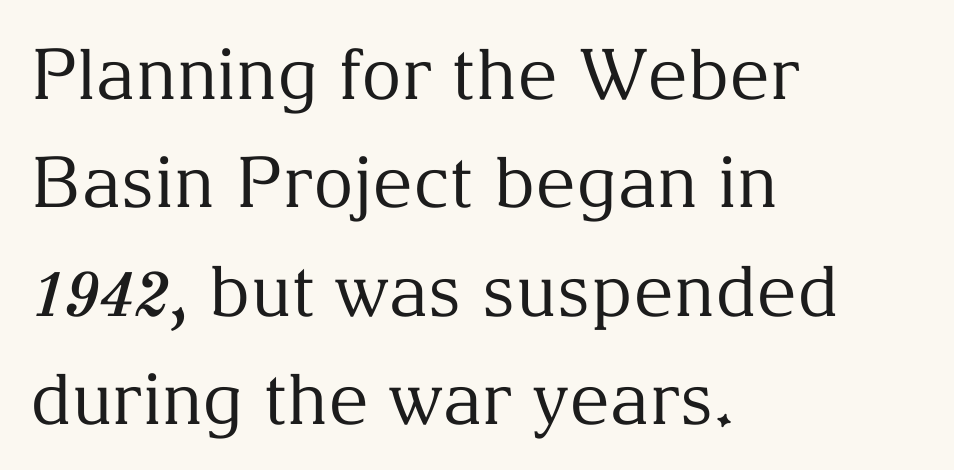
Descenders are the only things crossing below the line. The cut favours lightness, reaching ordinary text weight at its darkest. The type sits square on the baseline with zero lean. These lines keep a tight, regular rhythm from letter to letter. Varying glyph widths throughout — classic text-font behaviour. The lines sit at an ordinary, default distance from one another.
